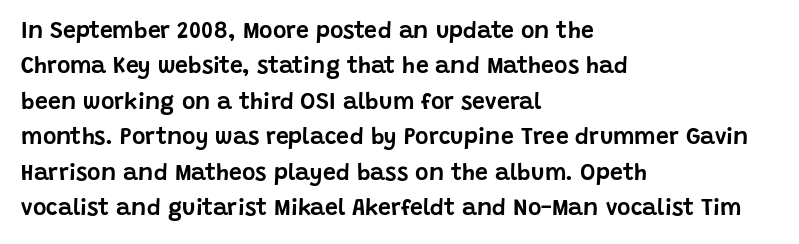
Q: Is the text italic (slanted)? A: No, it is upright.
Q: Is the text underlined? A: No.
Q: How is the paragraph aligned? A: Left-aligned.
Q: Is the spacing between letters normal or unusually wide? A: Normal.
Q: Is the spacing between lines tight, normal or loose? A: Normal.
